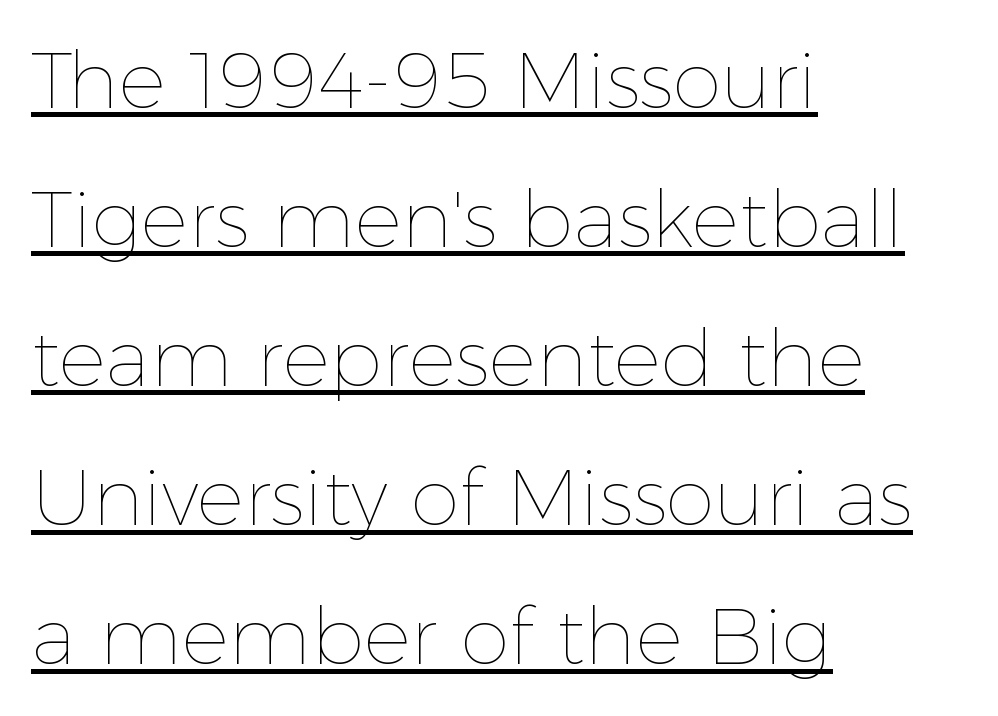
Q: Is the text bold? A: No.
Q: Is the text italic (slanted)? A: No, it is upright.
Q: Is the text underlined? A: Yes.
Q: How is the paragraph aligned? A: Left-aligned.
Q: Is the spacing between letters normal or unusually wide? A: Normal.
Q: Width (condensed, normal, or wide)? A: Normal.
Q: x-height? A: Medium.
Q: Monospaced? A: No.
